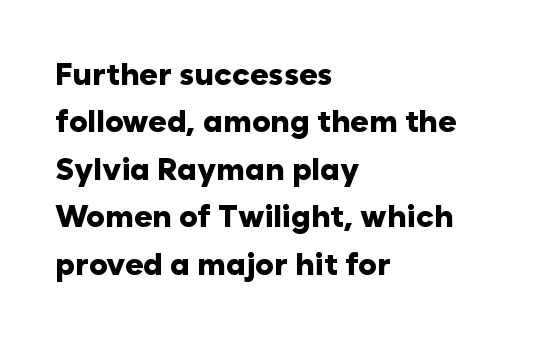
Notice how thick the strokes are: this is what a full bold looks like. How are the letters spaced? Ordinarily, with no added tracking. A roman cut, with each character standing at attention. Reading down the column, the eye jumps a familiar distance to each next line.
